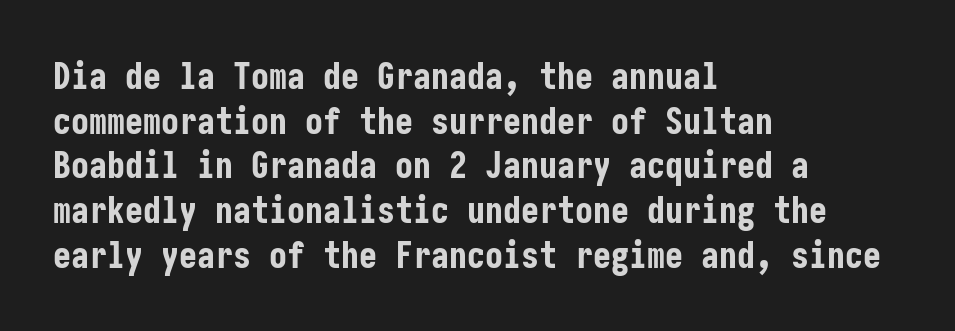
The image shows 36 px bold, condensed sans-serif type, upright; set left-aligned, line spacing 1.24x, normal letter spacing, not underlined; low stroke contrast and a medium x-height.
